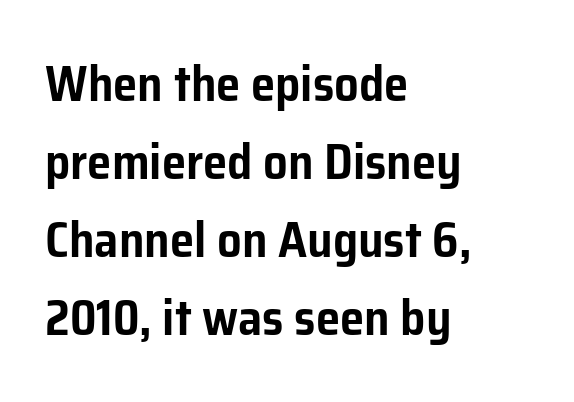
This is sans-serif lettering, the kind often seen on screens and signage. Nobody drew a line under any word here. Rendered with straight, roman letterforms. Each word holds together tightly as a unit, with standard inter-letter gaps. You could not count columns in this text — the font is proportionally spaced.
